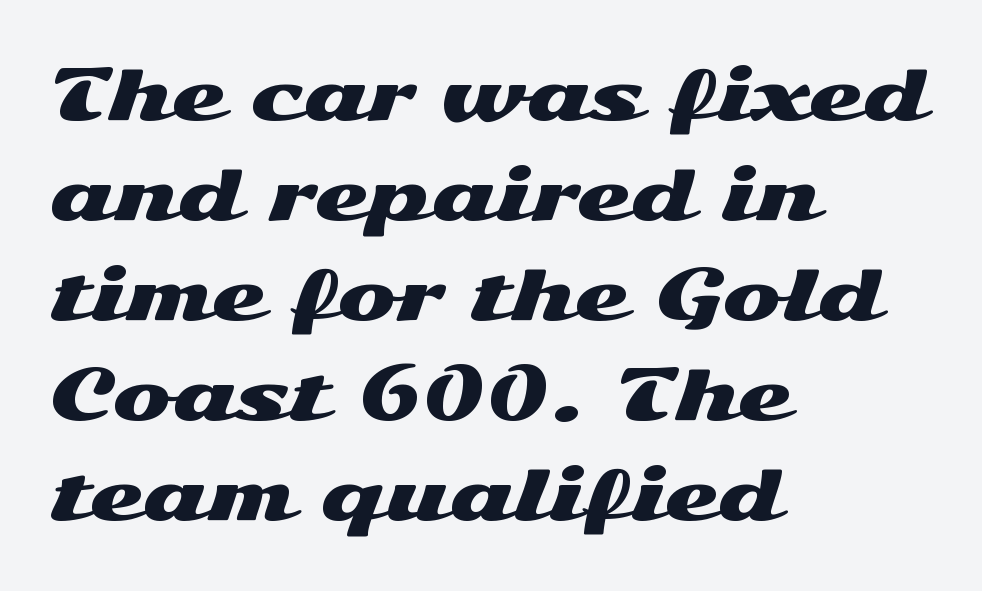
{"serif": "no", "width": "wide", "stroke_contrast": "medium", "x_height": "medium", "monospaced": "no", "underline": "no", "align": "left", "line_spacing": "normal", "line_spacing_ratio": 1.43, "letter_spacing": "normal", "letter_spacing_em": 0.0, "glyph_px": 70}
